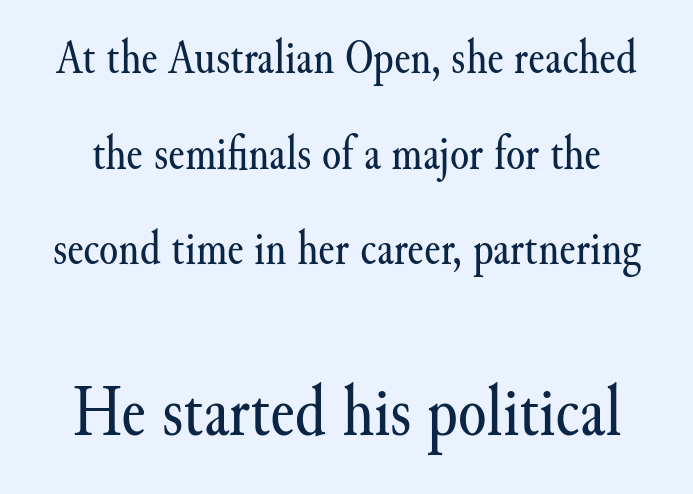
{"serif": "yes", "italic": "no", "bold": "no", "weight": "regular", "width": "normal", "stroke_contrast": "medium", "x_height": "small", "monospaced": "no", "underline": "no", "line_spacing": "loose", "line_spacing_ratio": 1.95, "letter_spacing": "normal", "letter_spacing_em": 0.0, "larger_block": "second", "size_ratio": 1.49, "glyph_px": 73}
